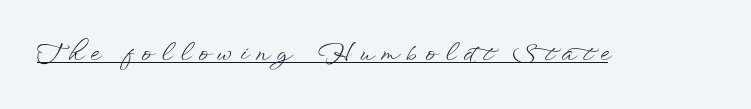
The image shows 24 px text type; set unusually wide letter spacing (+0.34 em), underlined.
